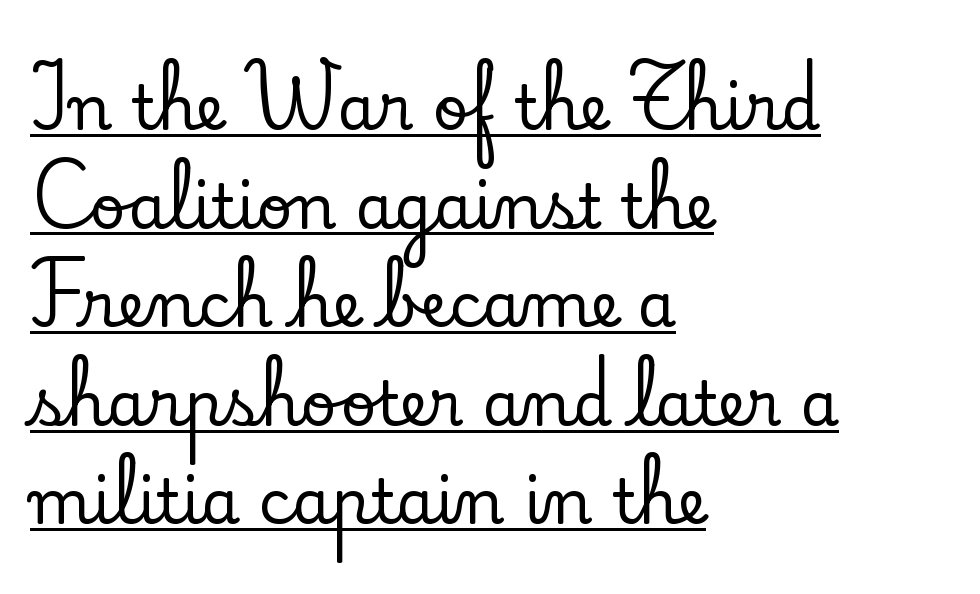
The image shows 62 px serif type, upright; set left-aligned, normal line spacing (1.59x), normal letter spacing, underlined; low stroke contrast and a small x-height.
